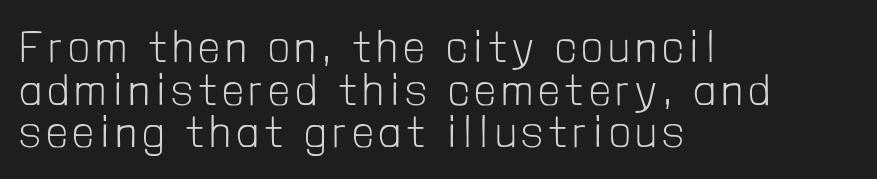
Q: Is the text bold? A: No.
Q: Is the text italic (slanted)? A: No, it is upright.
Q: Is the typeface a serif or a sans-serif typeface? A: Sans-serif.
Q: Is the text underlined? A: No.
Q: How is the paragraph aligned? A: Left-aligned.
Q: Is the spacing between lines tight, normal or loose? A: Tight.
Q: Width (condensed, normal, or wide)? A: Condensed.
Q: Stroke contrast? A: Low.
Q: x-height? A: Medium.
Q: Monospaced? A: No.
